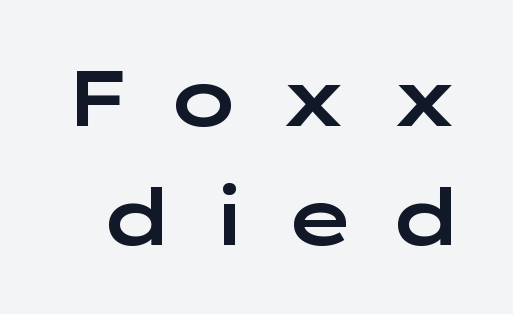
{"serif": "no", "italic": "no", "width": "wide", "stroke_contrast": "low", "x_height": "medium", "monospaced": "no", "underline": "no", "line_spacing": "normal", "line_spacing_ratio": 1.54, "letter_spacing": "wide", "letter_spacing_em": 0.42, "glyph_px": 77}
